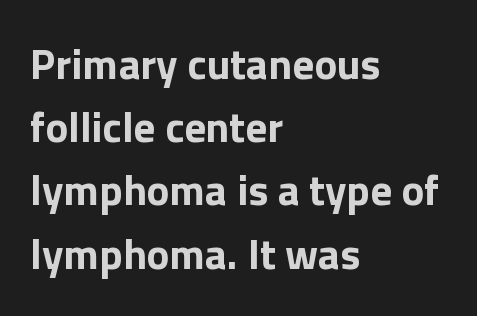
Q: Is the text bold? A: Yes.
Q: Is the text italic (slanted)? A: No, it is upright.
Q: Is the typeface a serif or a sans-serif typeface? A: Sans-serif.
Q: Is the text underlined? A: No.
Q: How is the paragraph aligned? A: Left-aligned.
Q: Is the spacing between letters normal or unusually wide? A: Normal.
Q: Is the spacing between lines tight, normal or loose? A: Normal.
Q: Width (condensed, normal, or wide)? A: Normal.
Q: Stroke contrast? A: Low.
Q: x-height? A: Medium.
Q: Monospaced? A: No.
